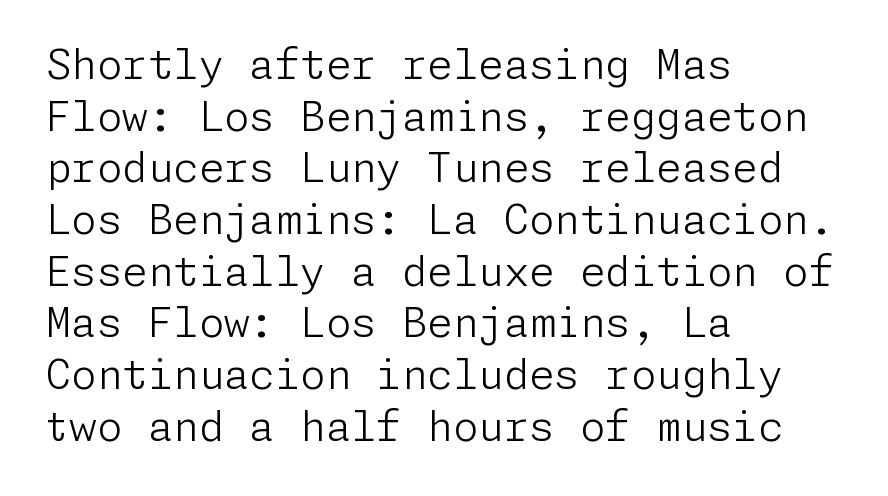
{"serif": "no", "italic": "no", "bold": "no", "weight": "light", "width": "normal", "stroke_contrast": "low", "x_height": "medium", "underline": "no", "align": "left", "line_spacing": "normal", "line_spacing_ratio": 1.26, "letter_spacing": "normal", "letter_spacing_em": 0.0, "glyph_px": 41}
